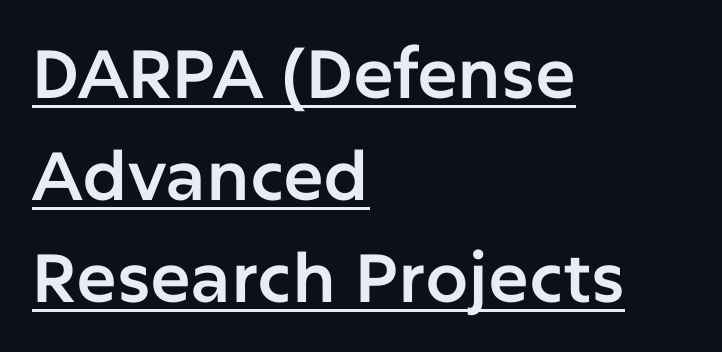
{"serif": "no", "italic": "no", "width": "normal", "stroke_contrast": "low", "x_height": "medium", "monospaced": "no", "underline": "yes", "align": "left", "line_spacing": "normal", "line_spacing_ratio": 1.5, "letter_spacing": "normal", "letter_spacing_em": 0.0, "glyph_px": 68}
